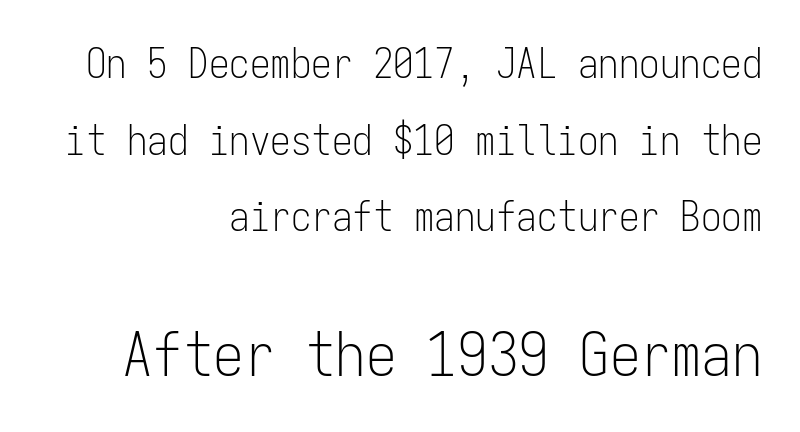
Q: Is the text bold? A: No.
Q: Is the text italic (slanted)? A: No, it is upright.
Q: Is the typeface a serif or a sans-serif typeface? A: Sans-serif.
Q: Is the text underlined? A: No.
Q: How is the paragraph aligned? A: Right-aligned.
Q: Is the spacing between letters normal or unusually wide? A: Normal.
Q: Which block of text is set in a larger size, the first (top) or the second (bottom)? A: The second (bottom) one.
Q: Width (condensed, normal, or wide)? A: Condensed.
Q: Stroke contrast? A: Low.
Q: x-height? A: Medium.
Q: Monospaced? A: Yes.
